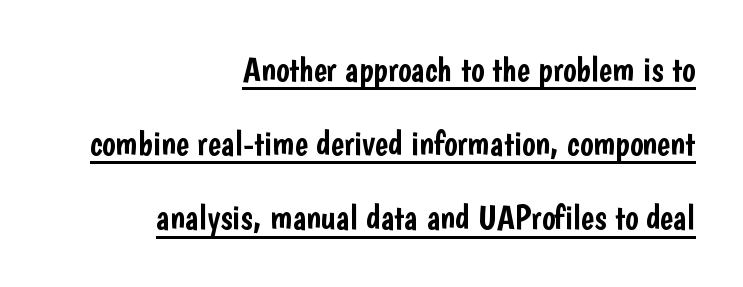
The image shows 35 px condensed sans-serif type, upright; set right-aligned, loose line spacing (2.12x), normal letter spacing, underlined; low stroke contrast and a medium x-height.
